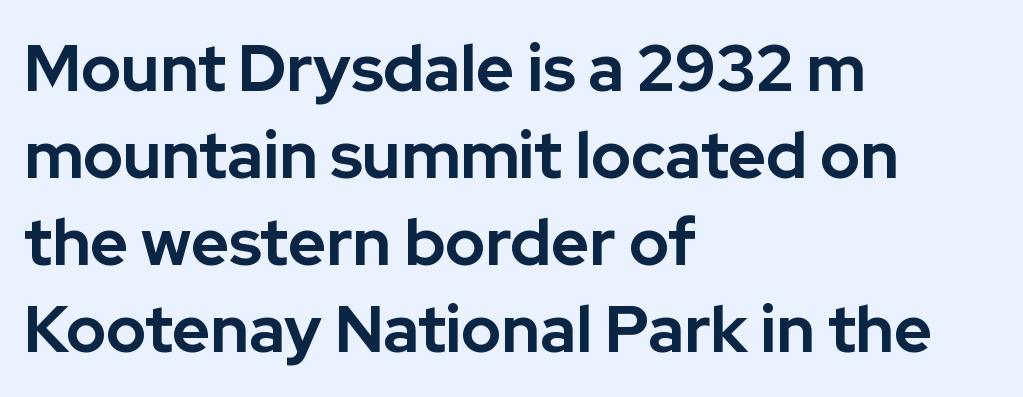
The image shows 65 px bold sans-serif type, upright; set left-aligned, normal line spacing (1.34x), normal letter spacing, not underlined; low stroke contrast and a medium x-height.
